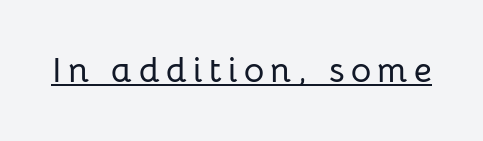
Q: Is the text italic (slanted)? A: No, it is upright.
Q: Is the typeface a serif or a sans-serif typeface? A: Sans-serif.
Q: Is the text underlined? A: Yes.
Q: Width (condensed, normal, or wide)? A: Normal.
Q: Stroke contrast? A: Low.
Q: x-height? A: Medium.
Q: Monospaced? A: No.
